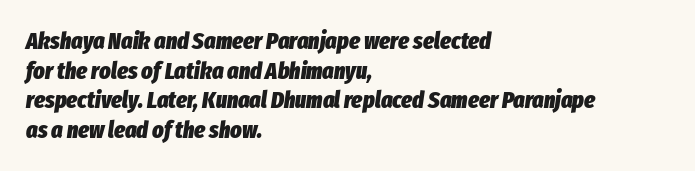
The passage shown leans; its letterforms are oblique. Short note: letters normally spaced. Strokes here are thick enough to call this a true bold. Descenders hang freely into open space.
